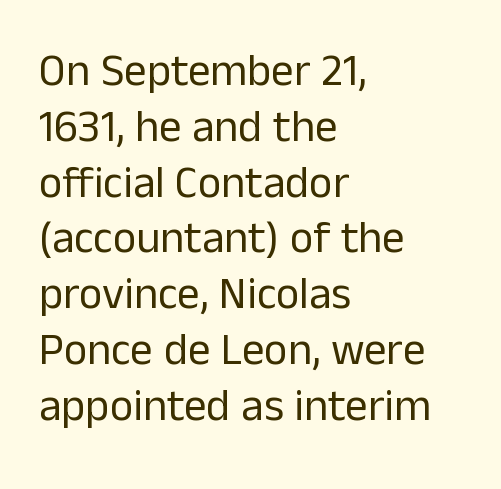
The image shows 45 px regular-weight sans-serif type, upright; set left-aligned, line spacing 1.24x, normal letter spacing, not underlined; low stroke contrast and a medium x-height.
